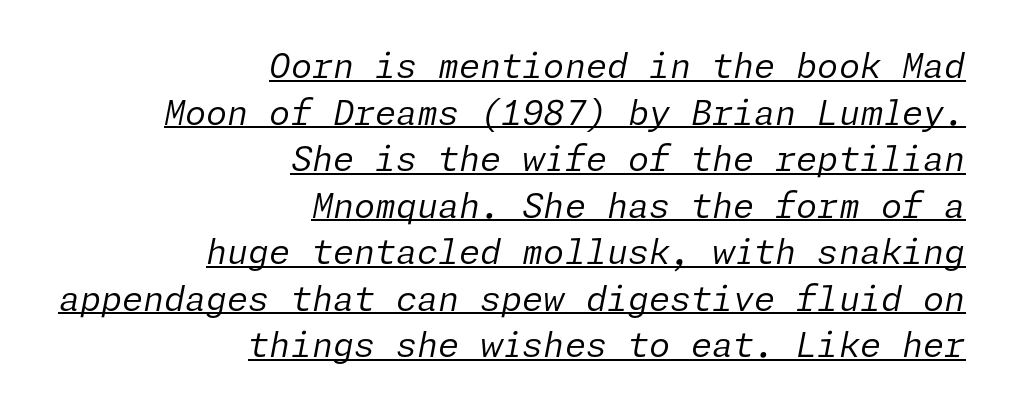
If you drew a line through each stem, it would be angled. A typesetter would call this zero additional tracking. The face looks like a standard text weight, possibly lighter. The rendering uses the underline text-decoration. If you drew a ruler down the right edge, every line would touch it. Is there much room between lines? A standard amount, neither cramped nor airy.
